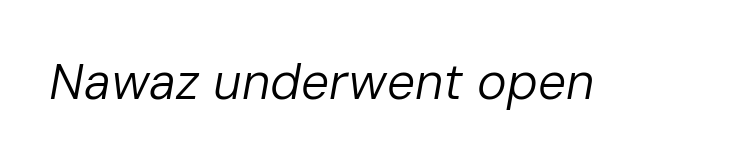
The letters sit at their default tracking, neither squeezed nor spread. Looks like regular typesetting: each glyph gets only the width it needs. The space beneath each line is pristine and unruled. Stem width sits at or under what a default text font uses. Italic: yes, the glyphs are oblique.
